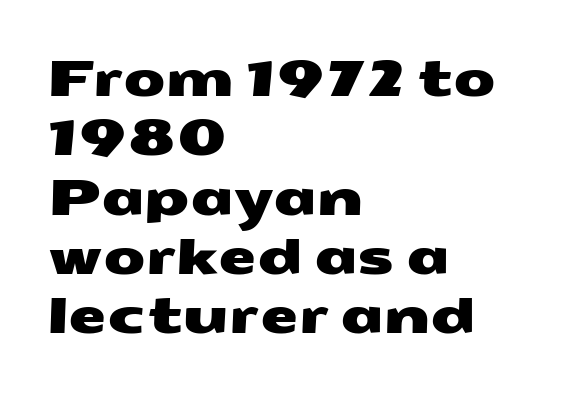
Q: Is the typeface a serif or a sans-serif typeface? A: Sans-serif.
Q: Is the text underlined? A: No.
Q: How is the paragraph aligned? A: Left-aligned.
Q: Is the spacing between letters normal or unusually wide? A: Normal.
Q: Width (condensed, normal, or wide)? A: Wide.
Q: Stroke contrast? A: Medium.
Q: x-height? A: Medium.
Q: Monospaced? A: No.
